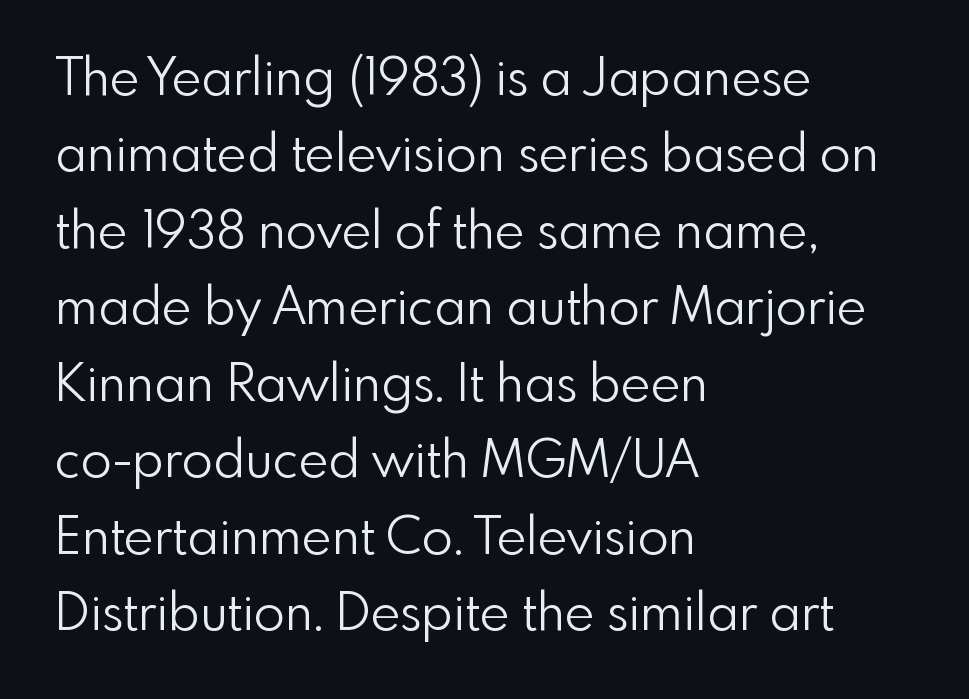
{"serif": "no", "italic": "no", "bold": "no", "weight": "light", "width": "normal", "x_height": "small", "monospaced": "no", "underline": "no", "align": "left", "line_spacing": "normal", "line_spacing_ratio": 1.5, "letter_spacing": "normal", "letter_spacing_em": 0.0, "glyph_px": 51}
